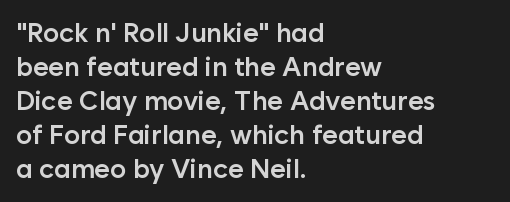
{"italic": "no", "bold": "semi", "underline": "no", "align": "left", "line_spacing": "normal", "line_spacing_ratio": 1.26, "letter_spacing": "normal", "letter_spacing_em": 0.0, "glyph_px": 27}
